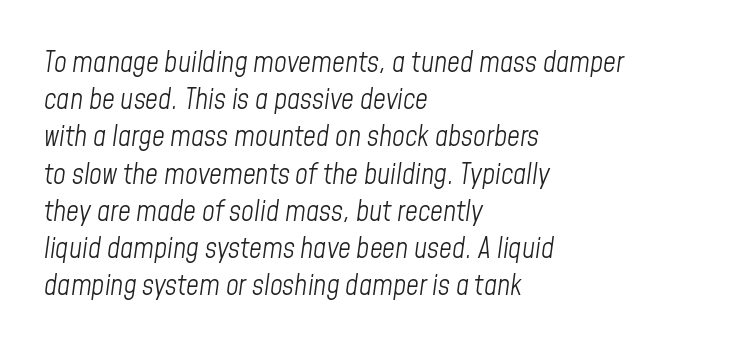
Short and long lines alike share a common starting point at left. Spacing verdict: proportional, widths tailored to each character. You can tell it's italic because the verticals aren't actually vertical. The cut favours lightness, reaching ordinary text weight at its darkest.
